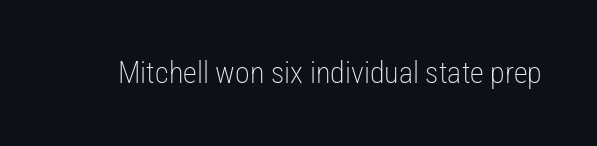
Q: Is the text bold? A: No.
Q: Is the text italic (slanted)? A: No, it is upright.
Q: Is the typeface a serif or a sans-serif typeface? A: Sans-serif.
Q: Is the text underlined? A: No.
Q: Is the spacing between letters normal or unusually wide? A: Normal.
Q: Width (condensed, normal, or wide)? A: Condensed.
Q: Stroke contrast? A: Low.
Q: x-height? A: Medium.
Q: Monospaced? A: No.
